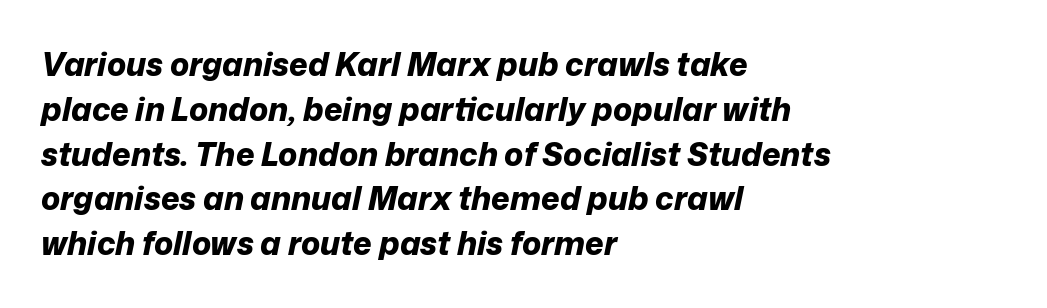
Q: Is the text bold? A: Yes.
Q: Is the text italic (slanted)? A: Yes, it leans right by about 12 degrees.
Q: Is the text underlined? A: No.
Q: How is the paragraph aligned? A: Left-aligned.
Q: Is the spacing between letters normal or unusually wide? A: Normal.
Q: Is the spacing between lines tight, normal or loose? A: Normal.
Q: Width (condensed, normal, or wide)? A: Normal.
Q: Stroke contrast? A: Low.
Q: x-height? A: Medium.
Q: Monospaced? A: No.
